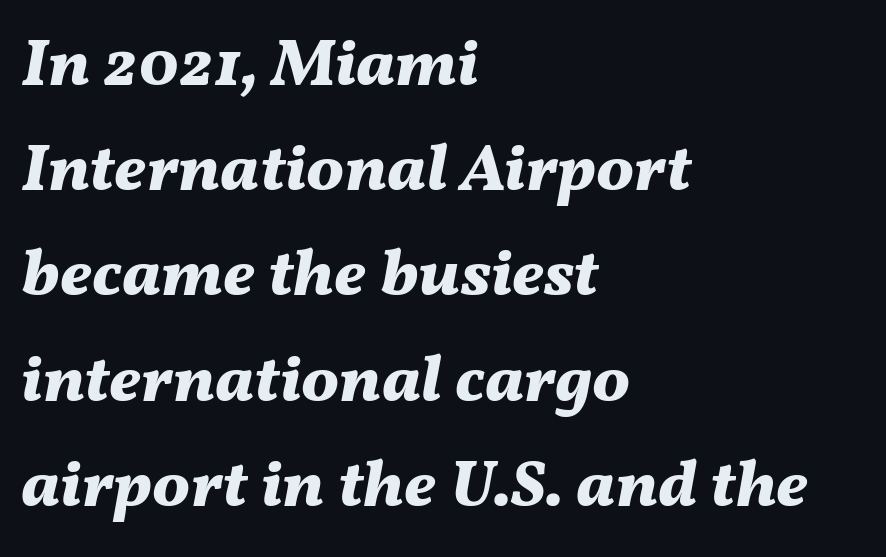
Q: Is the text bold? A: Yes.
Q: Is the text italic (slanted)? A: Yes, it leans right by about 11 degrees.
Q: Is the text underlined? A: No.
Q: How is the paragraph aligned? A: Left-aligned.
Q: Is the spacing between letters normal or unusually wide? A: Normal.
Q: Is the spacing between lines tight, normal or loose? A: Normal.
Q: Width (condensed, normal, or wide)? A: Normal.
Q: Stroke contrast? A: Medium.
Q: x-height? A: Medium.
Q: Monospaced? A: No.
